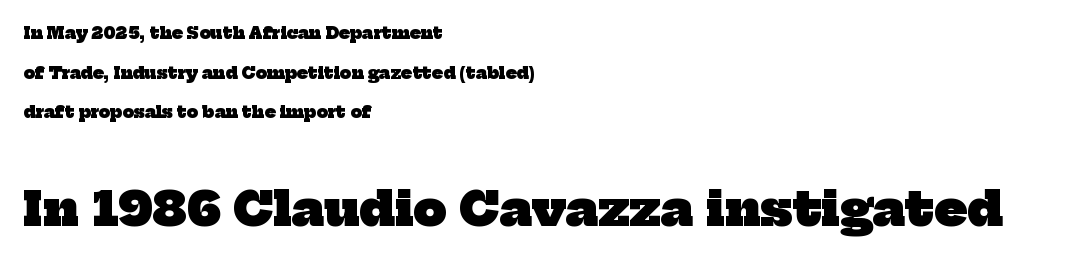
The image shows 47 px heavy serif type; set left-aligned, loose line spacing (2.47x), normal letter spacing, not underlined; the second (bottom) block is 2.94x larger; low stroke contrast and a medium x-height.
